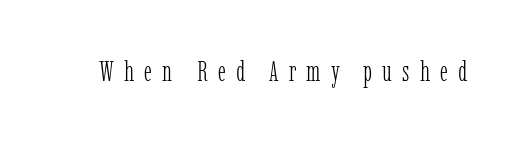
Q: Is the text bold? A: No.
Q: Is the text italic (slanted)? A: No, it is upright.
Q: Is the typeface a serif or a sans-serif typeface? A: Serif.
Q: Is the text underlined? A: No.
Q: Is the spacing between letters normal or unusually wide? A: Unusually wide.
Q: Width (condensed, normal, or wide)? A: Condensed.
Q: Stroke contrast? A: Low.
Q: x-height? A: Medium.
Q: Monospaced? A: No.
